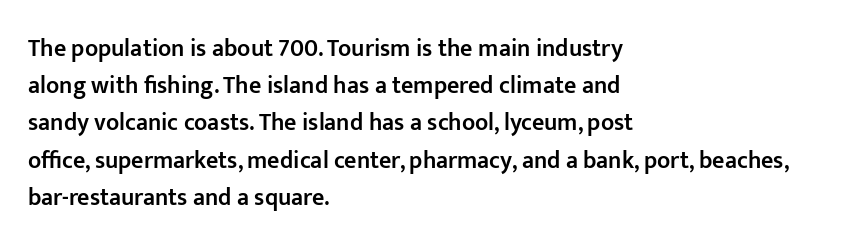
The image shows 24 px text type, upright; set left-aligned, normal line spacing (1.55x), normal letter spacing, not underlined.
